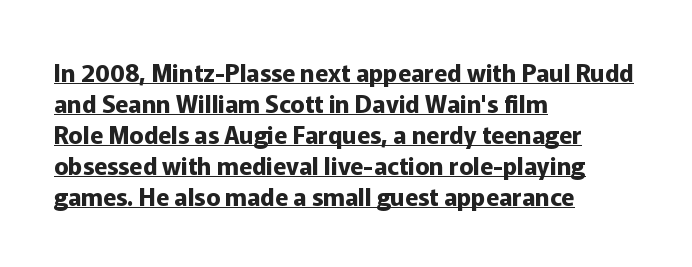
{"italic": "no", "bold": "yes", "underline": "yes", "align": "left", "line_spacing": "normal", "line_spacing_ratio": 1.29, "letter_spacing": "normal", "letter_spacing_em": 0.0, "glyph_px": 24}
